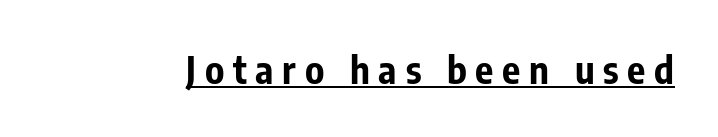
The image shows 38 px bold, condensed sans-serif type, upright; set unusually wide letter spacing (+0.23 em), underlined; low stroke contrast and a medium x-height.
